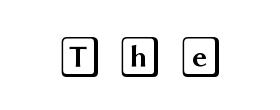
Every character sits straight up, as roman type does. The words here are not underlined. The passage shown has open, widely tracked lettering throughout.
